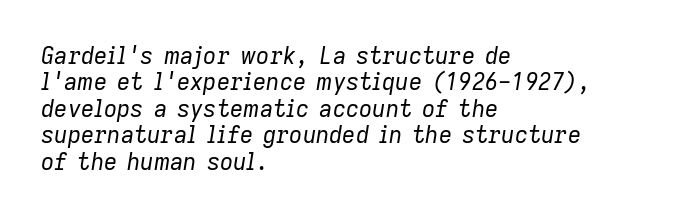
The image shows 23 px text type, italic (leaning right); set left-aligned, tight line spacing (1.15x), normal letter spacing, not underlined.
